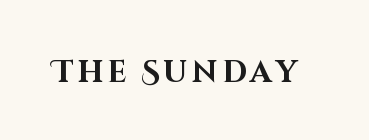
The text was rendered using a sans face with plain stroke endings. Is this a fixed-width face? No — the glyphs have proportional, varying widths. Nobody drew a line under any word here. A roman cut, with each character standing at attention. Heavy, bold letterforms.
